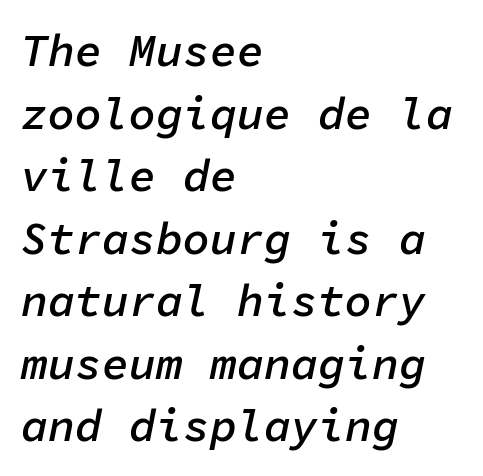
{"italic": "yes", "lean": "right", "slant_degrees": 11, "bold": "semi", "weight": "semibold", "width": "normal", "stroke_contrast": "low", "x_height": "medium", "monospaced": "yes", "underline": "no", "align": "left", "line_spacing": "normal", "line_spacing_ratio": 1.39, "letter_spacing": "normal", "letter_spacing_em": 0.0, "glyph_px": 45}
